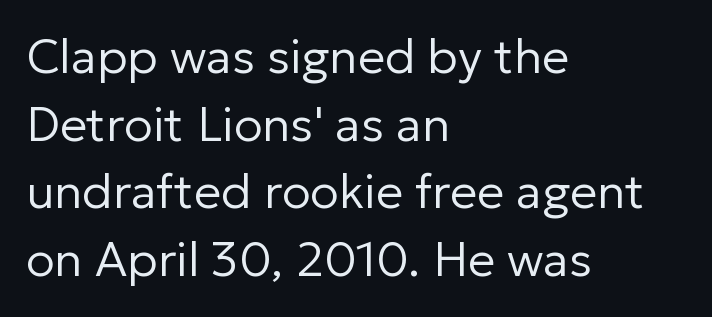
Where is the straight margin? On the left. Students, observe: this is what conventionally led text looks like. Unlike italic type, these characters show no tilt at all. Stroke mass is kept to a normal reading level or below.
